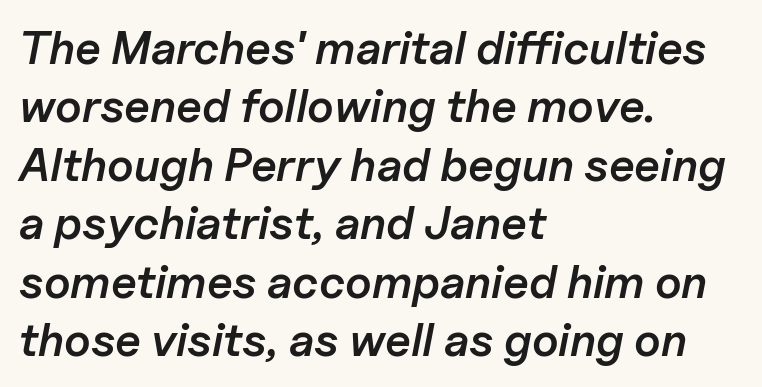
{"italic": "yes", "lean": "right", "slant_degrees": 11, "bold": "semi", "weight": "semibold", "width": "normal", "stroke_contrast": "low", "x_height": "medium", "monospaced": "no", "underline": "no", "align": "left", "line_spacing": "normal", "line_spacing_ratio": 1.27, "letter_spacing": "normal", "letter_spacing_em": 0.0, "glyph_px": 46}
